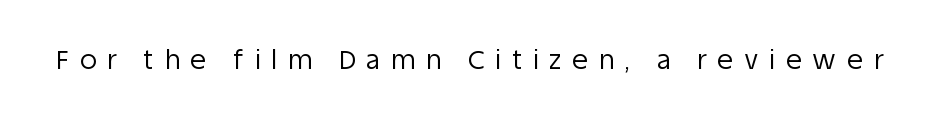
The image shows 26 px text type, upright; set unusually wide letter spacing (+0.42 em), not underlined.
